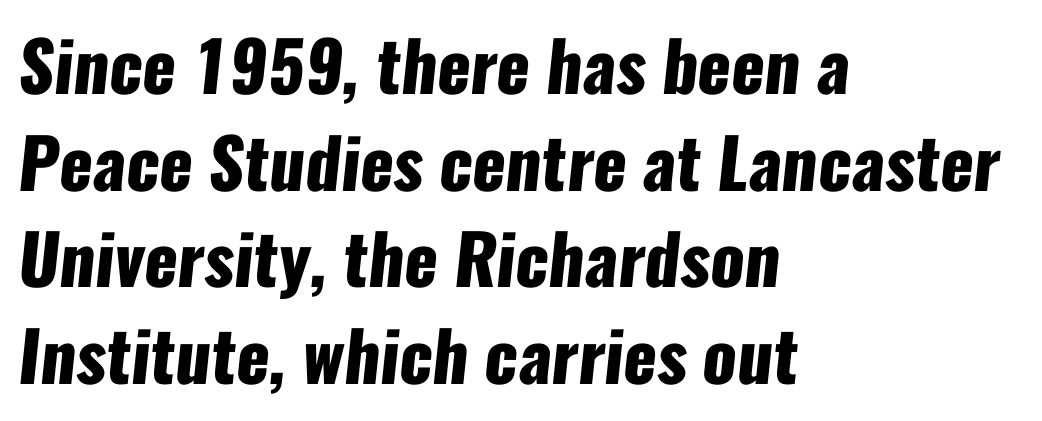
Q: Is the text bold? A: Yes.
Q: Is the typeface a serif or a sans-serif typeface? A: Sans-serif.
Q: Is the text underlined? A: No.
Q: How is the paragraph aligned? A: Left-aligned.
Q: Is the spacing between letters normal or unusually wide? A: Normal.
Q: Is the spacing between lines tight, normal or loose? A: Normal.
Q: Width (condensed, normal, or wide)? A: Condensed.
Q: Stroke contrast? A: Low.
Q: x-height? A: Medium.
Q: Monospaced? A: No.
